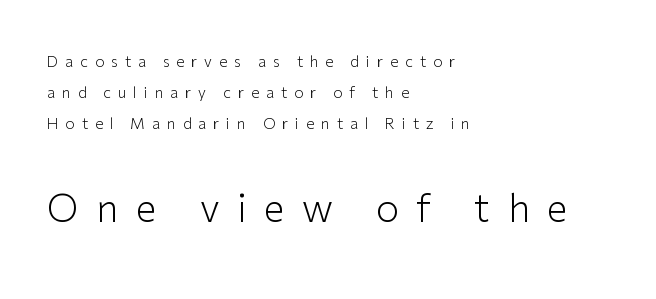
The image shows 38 px light sans-serif type, upright; set left-aligned, loose line spacing (2.08x), unusually wide letter spacing (+0.46 em), not underlined; the second (bottom) block is 2.53x larger; low stroke contrast and a medium x-height.
